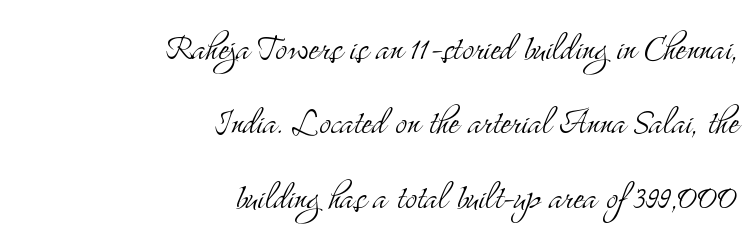
The image shows 44 px light, condensed serif type; set right-aligned, normal line spacing (1.69x), normal letter spacing, not underlined; medium stroke contrast and a small x-height.
